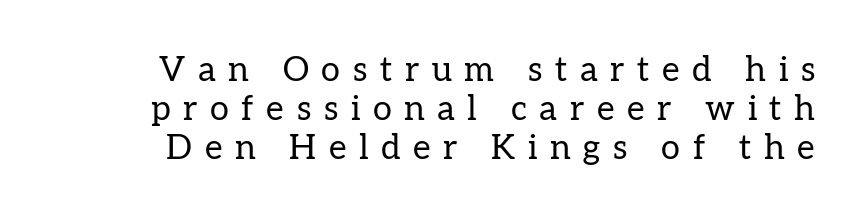
If you drew a line through each stem, it would be perfectly vertical. Typographically, this falls in the serif category. Letter spacing: wide. Quick note: underline off. Do the characters align in a grid? No, the font is proportional.
